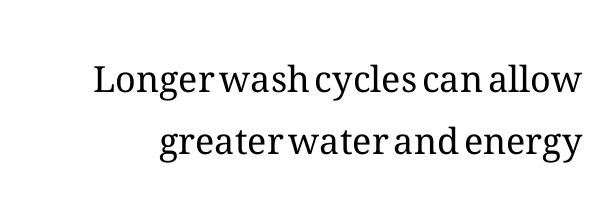
{"italic": "no", "bold": "no", "weight": "regular", "width": "normal", "stroke_contrast": "medium", "x_height": "medium", "monospaced": "no", "underline": "no", "line_spacing_ratio": 1.71, "letter_spacing": "normal", "letter_spacing_em": 0.0, "glyph_px": 36}
